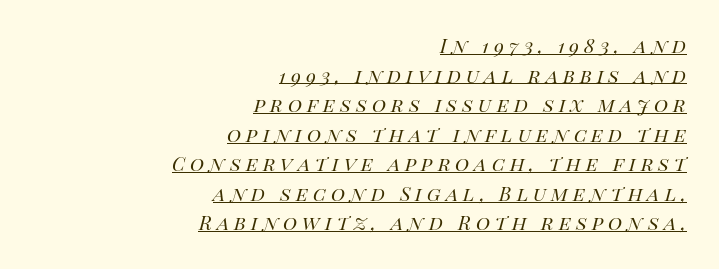
{"italic": "yes", "lean": "right", "slant_degrees": 14, "bold": "no", "underline": "yes", "align": "right", "line_spacing_ratio": 1.23, "letter_spacing": "wide", "letter_spacing_em": 0.21, "glyph_px": 24}
